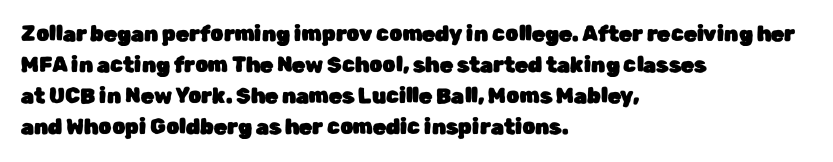
The image shows 21 px text type, upright; set left-aligned, normal line spacing (1.48x), normal letter spacing, not underlined.
